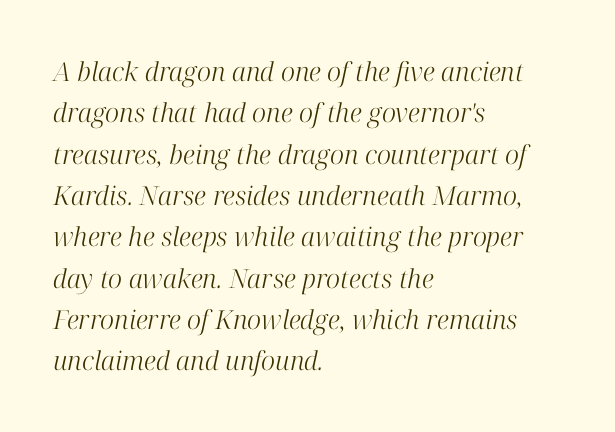
The image shows 26 px text type, italic (leaning right); set left-aligned, normal line spacing (1.59x), normal letter spacing, not underlined.
